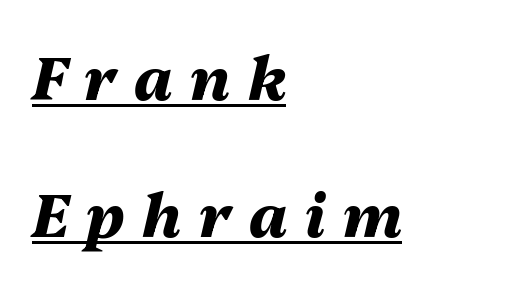
Do the characters align in a grid? No, the font is proportional. Notice how the stems are inclined rather than vertical — that's the hallmark of italics. This rendering features underlined lettering. Thick stems and heavy bowls — unmistakably bold. The line-height multiplier appears high, well above default.
